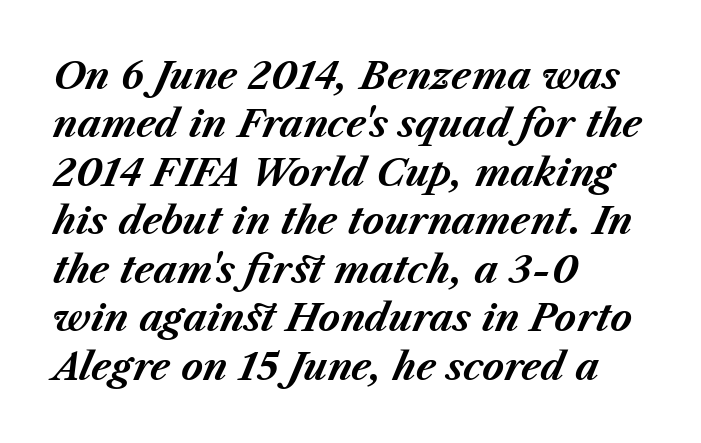
Q: Is the text bold? A: Yes.
Q: Is the text italic (slanted)? A: Yes, it leans right by about 23 degrees.
Q: Is the text underlined? A: No.
Q: How is the paragraph aligned? A: Left-aligned.
Q: Is the spacing between letters normal or unusually wide? A: Normal.
Q: Is the spacing between lines tight, normal or loose? A: Normal.
Q: Width (condensed, normal, or wide)? A: Normal.
Q: Stroke contrast? A: Medium.
Q: x-height? A: Medium.
Q: Monospaced? A: No.
